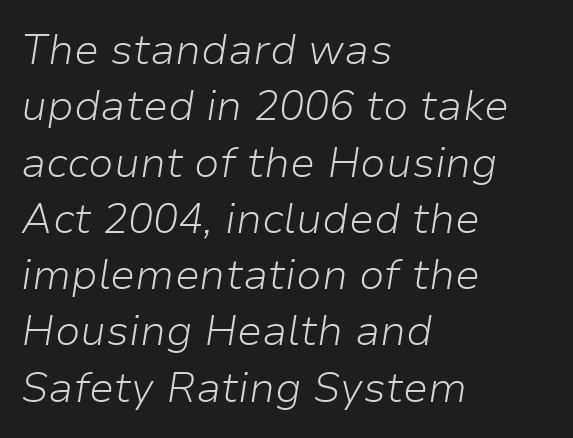
{"italic": "yes", "lean": "right", "slant_degrees": 9, "bold": "no", "weight": "light", "width": "normal", "stroke_contrast": "low", "x_height": "medium", "monospaced": "no", "underline": "no", "align": "left", "line_spacing": "normal", "line_spacing_ratio": 1.34, "letter_spacing": "normal", "letter_spacing_em": 0.0, "glyph_px": 42}
